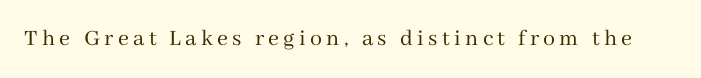
{"italic": "no", "bold": "no", "underline": "no", "glyph_px": 24}
